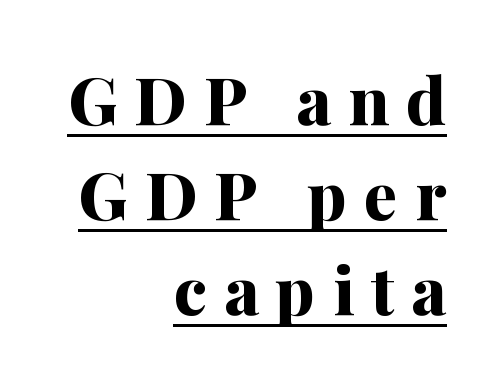
Q: Is the text bold? A: Yes.
Q: Is the text italic (slanted)? A: No, it is upright.
Q: Is the typeface a serif or a sans-serif typeface? A: Serif.
Q: Is the text underlined? A: Yes.
Q: How is the paragraph aligned? A: Right-aligned.
Q: Is the spacing between letters normal or unusually wide? A: Unusually wide.
Q: Is the spacing between lines tight, normal or loose? A: Normal.
Q: Width (condensed, normal, or wide)? A: Normal.
Q: Stroke contrast? A: Medium.
Q: x-height? A: Medium.
Q: Monospaced? A: No.
